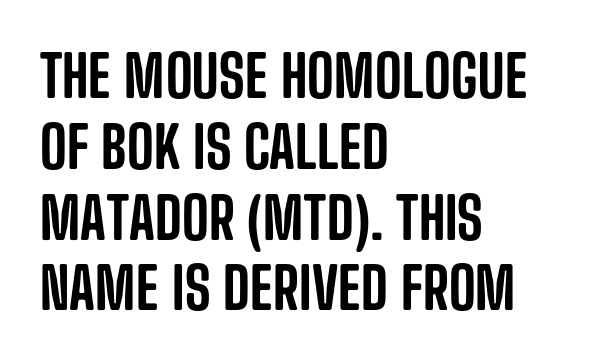
The image shows 58 px condensed sans-serif type, upright; set left-aligned, line spacing 1.22x, normal letter spacing, not underlined; low stroke contrast and a large x-height.
